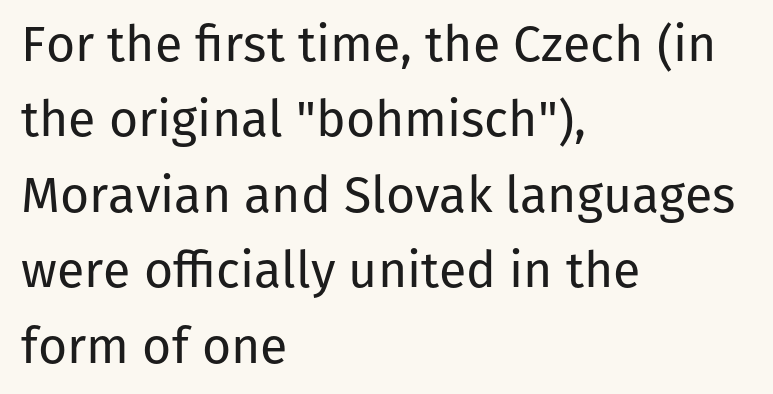
{"serif": "no", "italic": "no", "bold": "no", "weight": "regular", "width": "normal", "stroke_contrast": "low", "x_height": "medium", "monospaced": "no", "underline": "no", "align": "left", "line_spacing": "normal", "line_spacing_ratio": 1.51, "letter_spacing": "normal", "letter_spacing_em": 0.0, "glyph_px": 50}
